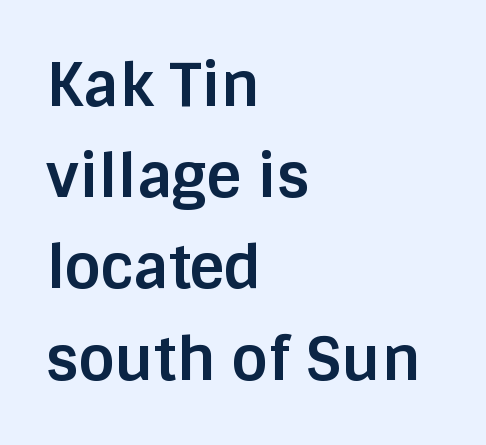
You can tell from the bare stems that sans-serif type was used. Looks like regular typesetting: each glyph gets only the width it needs. All the whitespace from short lines collects on the right. It's the straight-up-and-down kind of type.
